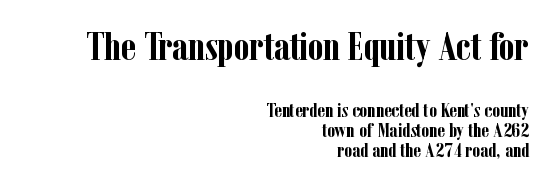
The composition opens big and finishes small. These lines are rendered in a variable-pitch font. The paragraph shown leans on its right margin. Does the type have serifs? Yes, each stem ends in a small foot.
